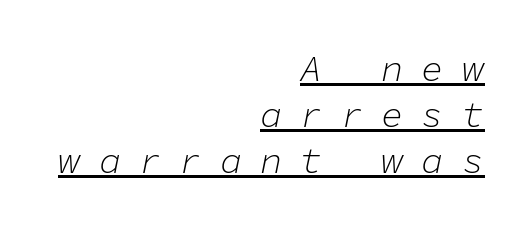
The image shows 37 px light type, italic (leaning right), monospaced; set right-aligned, line spacing 1.24x, unusually wide letter spacing (+0.49 em), underlined; low stroke contrast and a medium x-height.
